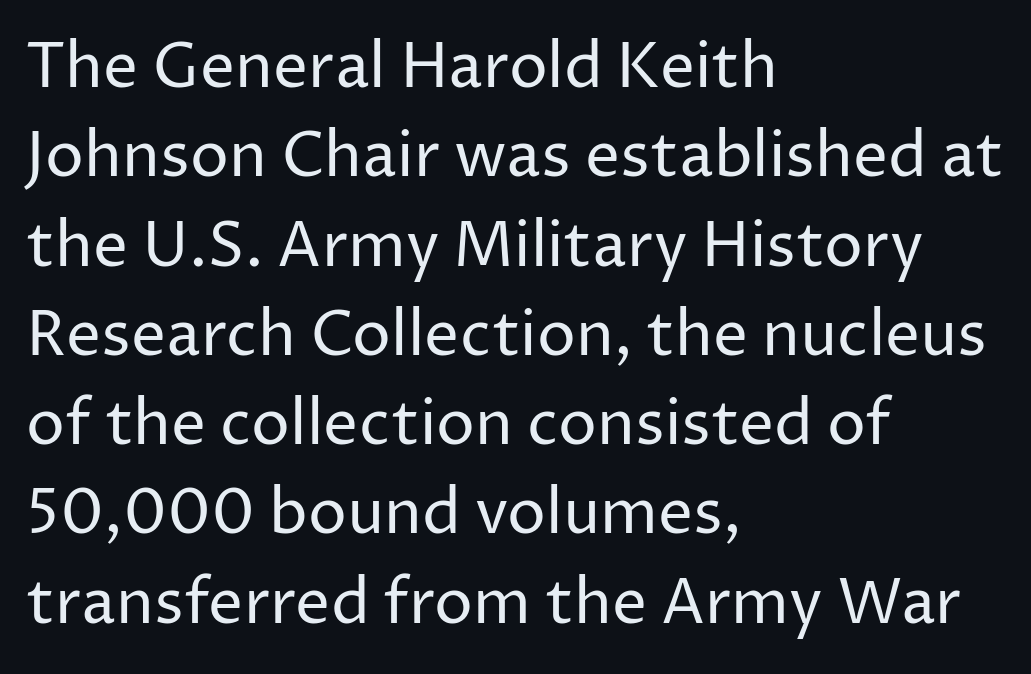
Q: Is the text bold? A: No.
Q: Is the text italic (slanted)? A: No, it is upright.
Q: Is the typeface a serif or a sans-serif typeface? A: Sans-serif.
Q: Is the text underlined? A: No.
Q: How is the paragraph aligned? A: Left-aligned.
Q: Is the spacing between letters normal or unusually wide? A: Normal.
Q: Is the spacing between lines tight, normal or loose? A: Normal.
Q: Width (condensed, normal, or wide)? A: Normal.
Q: Stroke contrast? A: Low.
Q: x-height? A: Medium.
Q: Monospaced? A: No.
